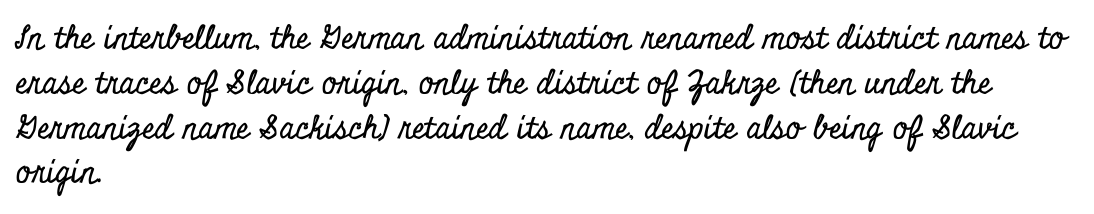
Looks like regular typesetting: each glyph gets only the width it needs. There is no visible air inserted between adjacent glyphs. Reading down the column, the eye jumps a familiar distance to each next line. The string is rendered with underlining switched off. You can tell from the footed stems that serif type was used.
